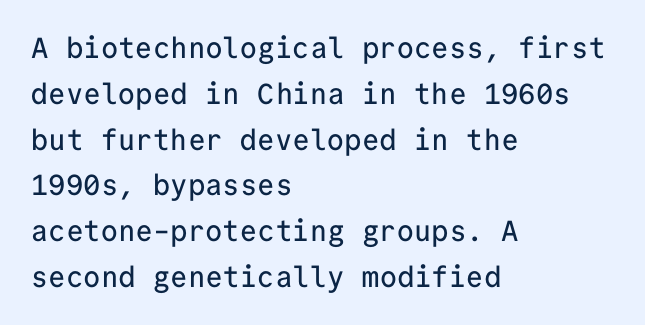
{"serif": "no", "italic": "no", "width": "normal", "stroke_contrast": "low", "x_height": "medium", "monospaced": "yes", "underline": "no", "align": "left", "line_spacing": "normal", "line_spacing_ratio": 1.58, "letter_spacing": "normal", "letter_spacing_em": 0.0, "glyph_px": 29}
